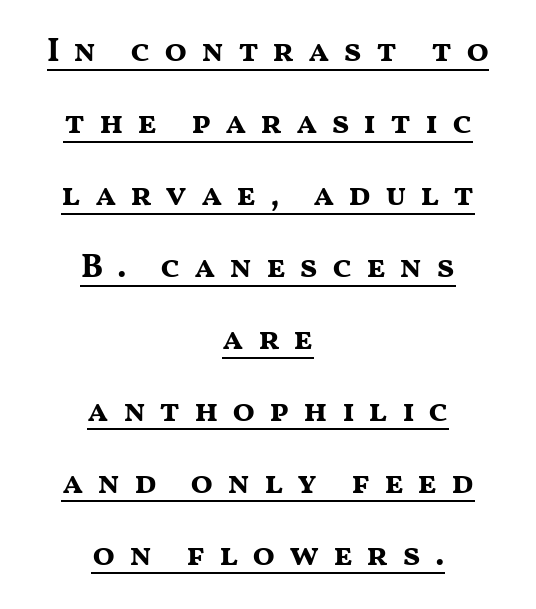
Proportional: the letters do not fall into vertical columns. Letter spacing: wide. Stroke terminals: plain, sans-serif. The lines are quadded center.
